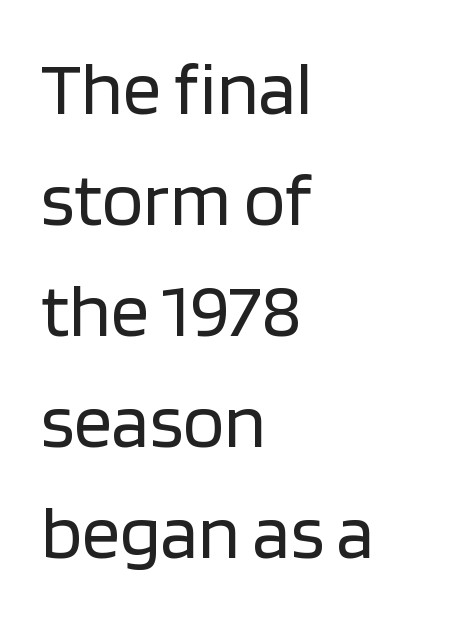
Horizontally, the lines are justified to the leading edge only. A clean baseline with only descenders dipping below it. Is the type heavy? It reads as light-to-regular instead. Looks like regular typesetting: each glyph gets only the width it needs.
